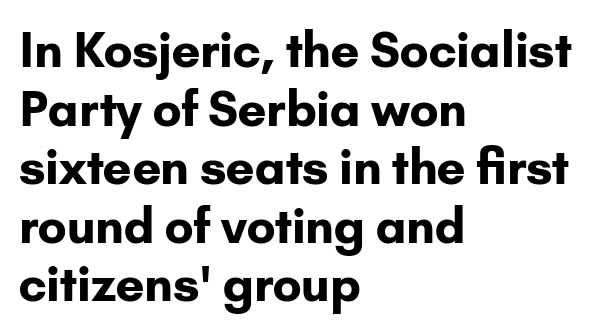
Compared with typical body copy, the letter spacing here is the same. Words float on clear page, feet unadorned. Caption: multi-line text, flush left, ragged right. Typographically, this falls in the sans-serif category. The face used here is proportionally spaced, like ordinary book or web type. This is the regular roman posture of the typeface.
